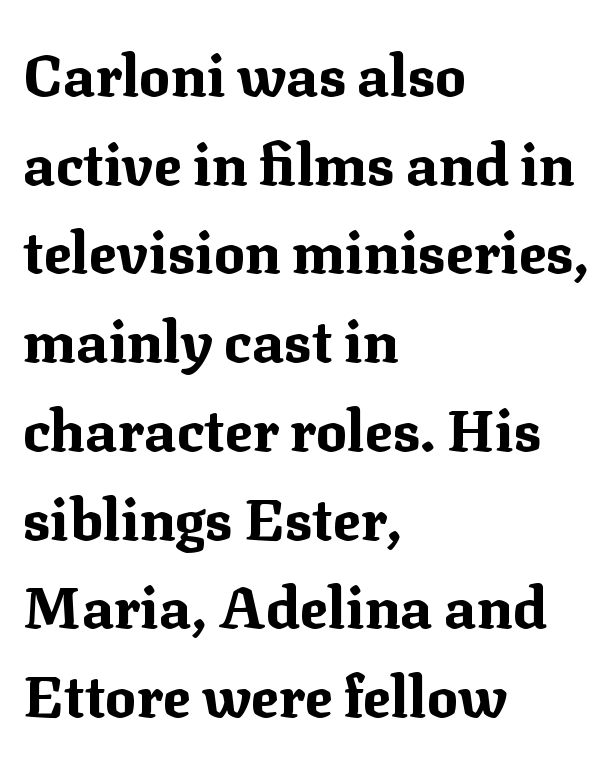
These lines are rendered in a variable-pitch font. Baseline-to-baseline distance is the conventional proportion of letter height. The letters are bold, with thick, heavy strokes. Small tapered or slab feet sit at the stroke ends, so this counts as serif. Leftover space on each line is placed entirely after the last word. Descender tails drop into unmarked territory.
